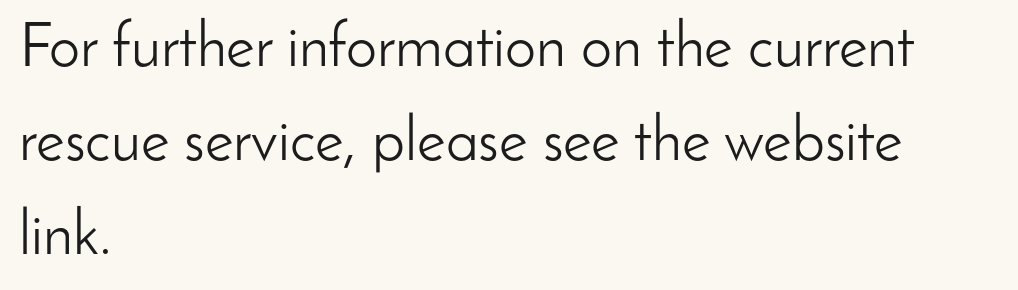
The image shows 62 px light sans-serif type, upright; set left-aligned, normal line spacing (1.52x), normal letter spacing, not underlined; low stroke contrast and a small x-height.
